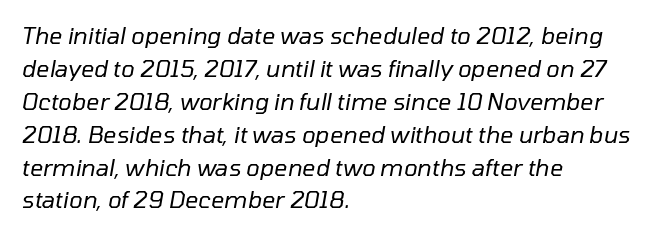
{"italic": "yes", "lean": "right", "slant_degrees": 10, "bold": "no", "underline": "no", "align": "left", "line_spacing": "normal", "line_spacing_ratio": 1.43, "letter_spacing": "normal", "letter_spacing_em": 0.0, "glyph_px": 23}
